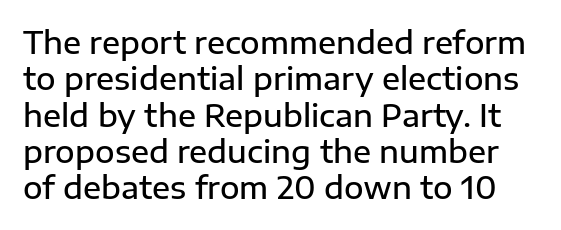
Q: Is the text bold? A: Semi-bold.
Q: Is the text italic (slanted)? A: No, it is upright.
Q: Is the typeface a serif or a sans-serif typeface? A: Sans-serif.
Q: Is the text underlined? A: No.
Q: Is the spacing between letters normal or unusually wide? A: Normal.
Q: Width (condensed, normal, or wide)? A: Normal.
Q: Stroke contrast? A: Low.
Q: x-height? A: Medium.
Q: Monospaced? A: No.
